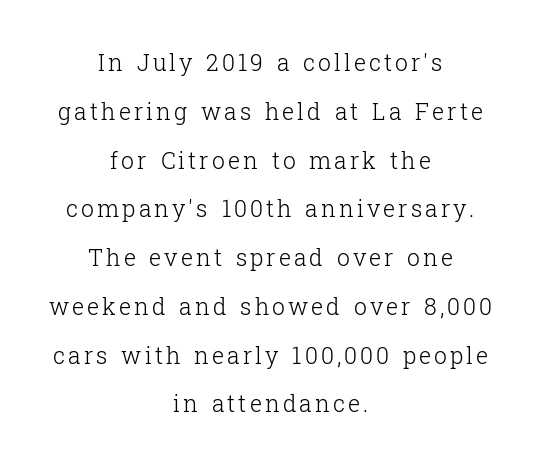
The image shows 23 px text type, upright; set centered, loose line spacing (2.12x), not underlined.
